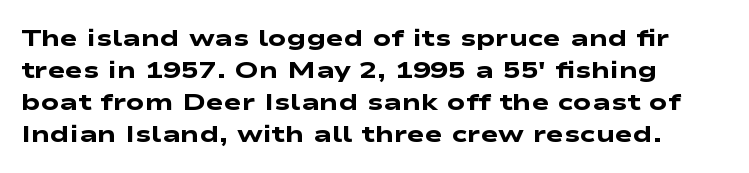
Q: Is the text bold? A: Yes.
Q: Is the text underlined? A: No.
Q: Is the spacing between letters normal or unusually wide? A: Normal.
Q: Is the spacing between lines tight, normal or loose? A: Normal.
